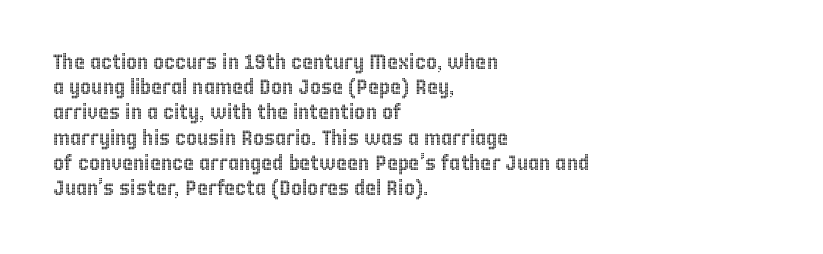
Posture: straight, roman, zero tilt. A clean baseline with only descenders dipping below it. Does the copy run flush right? No — it runs flush left. Tracking value appears to be zero — textbook default spacing.
